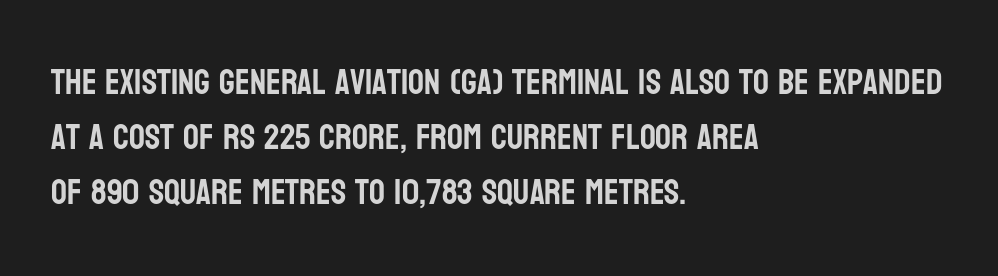
Glance below the letters and you will spot only blank space. The ragged edge is on the right, which tells us the setting is flush left. Ascenders rise straight up at ninety degrees. The passage shown has conventional tracking throughout. Regarding leading, the lines here are spaced in the standard way.
